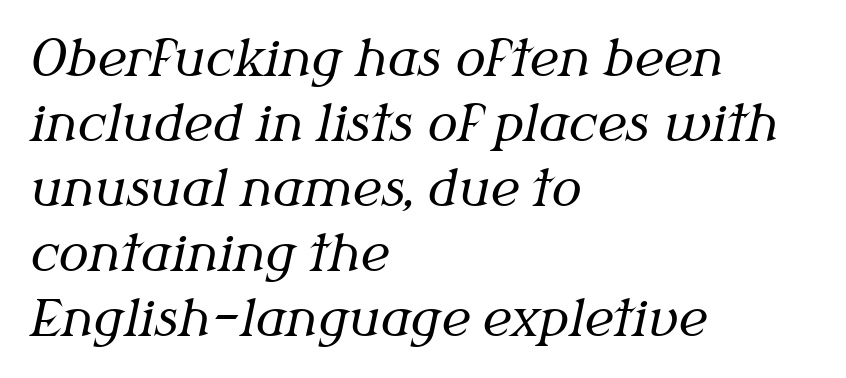
You can tell from the footed stems that serif type was used. The letterforms sit shoulder to shoulder at normal distance. Slant detected: the letters are inclined. The typeface has the unassuming heft of standard copy or less.
